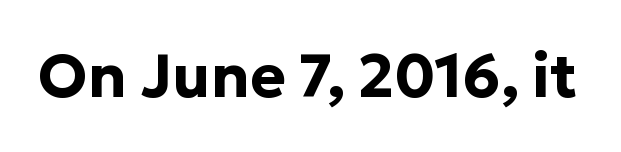
The image shows 60 px bold sans-serif type, upright; set normal letter spacing, not underlined; low stroke contrast and a medium x-height.
